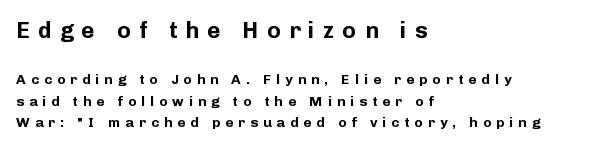
The image shows 23 px bold type, upright; set left-aligned, normal line spacing (1.55x), unusually wide letter spacing (+0.36 em), not underlined; the first (top) block is 1.64x larger.
